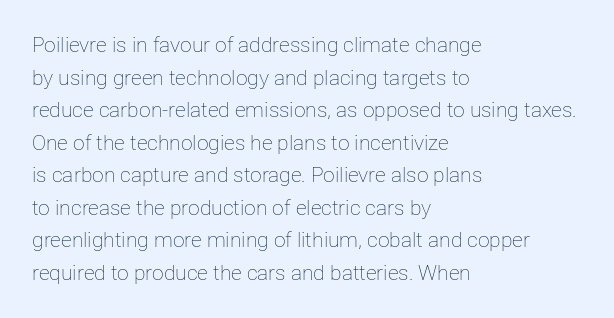
The axis of the letterforms is exactly vertical. Here the glyphs are tracked normally, forming tight word shapes. Descenders hang freely into open space. Line beginnings align vertically; line endings do not. The rows are spaced the way most documents space them.
